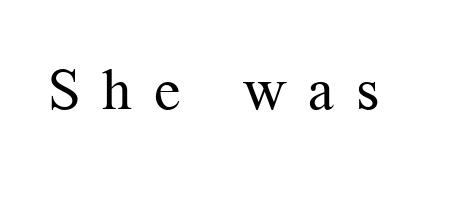
Q: Is the text bold? A: No.
Q: Is the text italic (slanted)? A: No, it is upright.
Q: Is the typeface a serif or a sans-serif typeface? A: Serif.
Q: Is the text underlined? A: No.
Q: Is the spacing between letters normal or unusually wide? A: Unusually wide.
Q: Width (condensed, normal, or wide)? A: Normal.
Q: Stroke contrast? A: Medium.
Q: x-height? A: Medium.
Q: Monospaced? A: No.
